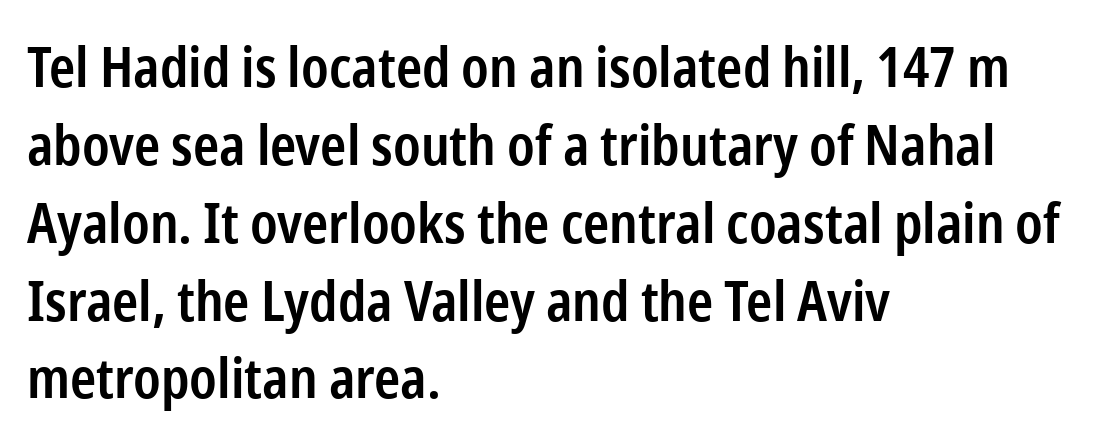
{"serif": "no", "italic": "no", "bold": "semi", "weight": "semibold", "width": "condensed", "stroke_contrast": "low", "x_height": "medium", "monospaced": "no", "underline": "no", "align": "left", "line_spacing": "normal", "line_spacing_ratio": 1.39, "letter_spacing": "normal", "letter_spacing_em": 0.0, "glyph_px": 56}
